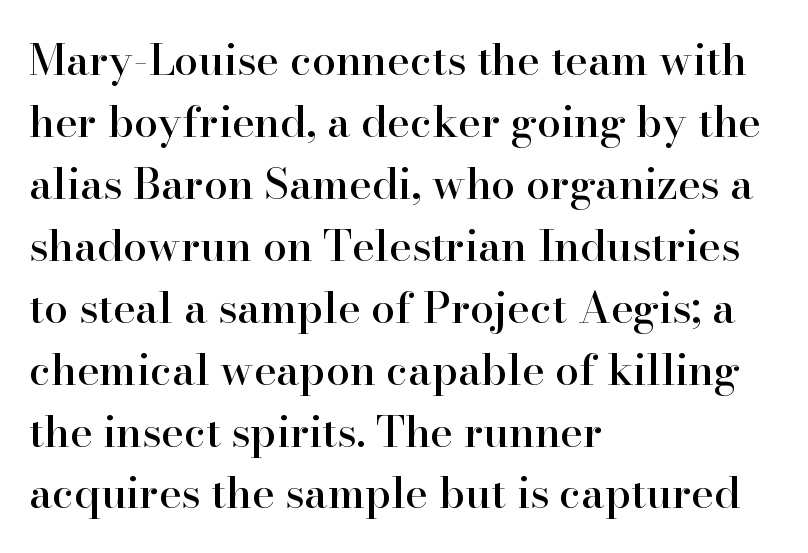
The letterforms sit shoulder to shoulder at normal distance. Rows of type keep a routine distance in the vertical direction. Rendered with straight, roman letterforms. The letters advance in unequal steps, a hallmark of proportional type.
